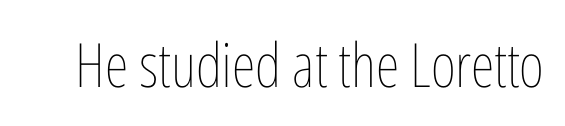
The image shows 61 px thin, condensed type, upright; set normal letter spacing, not underlined; low stroke contrast and a medium x-height.
